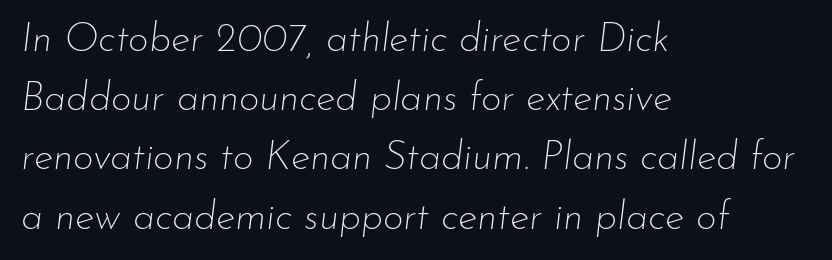
Q: Is the text bold? A: No.
Q: Is the text italic (slanted)? A: Yes, it leans right by about 7 degrees.
Q: Is the text underlined? A: No.
Q: How is the paragraph aligned? A: Left-aligned.
Q: Is the spacing between letters normal or unusually wide? A: Normal.
Q: Is the spacing between lines tight, normal or loose? A: Normal.
Q: Width (condensed, normal, or wide)? A: Normal.
Q: Stroke contrast? A: Low.
Q: x-height? A: Small.
Q: Monospaced? A: No.
